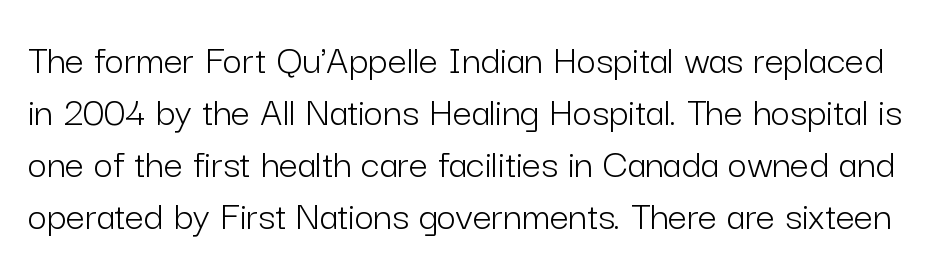
{"serif": "no", "italic": "no", "bold": "no", "weight": "light", "width": "normal", "stroke_contrast": "low", "x_height": "medium", "monospaced": "no", "underline": "no", "line_spacing_ratio": 1.24, "letter_spacing": "normal", "letter_spacing_em": 0.0, "glyph_px": 42}
